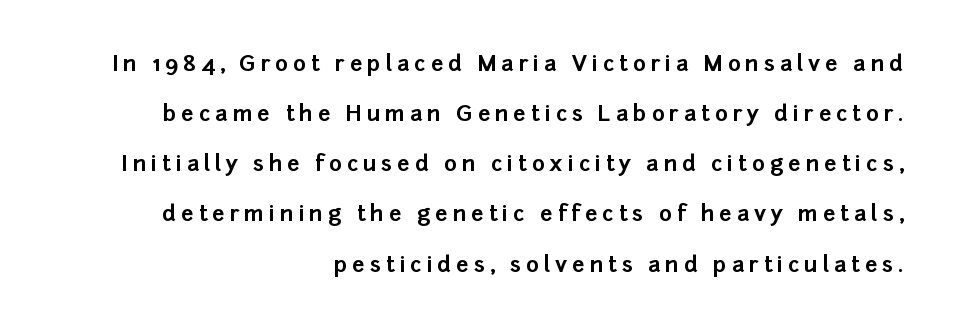
Q: Is the text bold? A: Yes.
Q: Is the text italic (slanted)? A: No, it is upright.
Q: Is the text underlined? A: No.
Q: How is the paragraph aligned? A: Right-aligned.
Q: Is the spacing between letters normal or unusually wide? A: Unusually wide.
Q: Is the spacing between lines tight, normal or loose? A: Loose.
